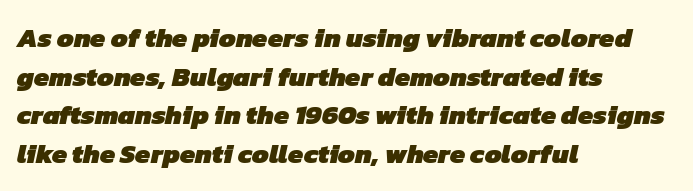
Evenly set lines give the paragraph a standard silhouette. Notice how thick the strokes are: this is what a full bold looks like. Where is the straight margin? On the left. The horizontal fit of the characters is conventional and even.
